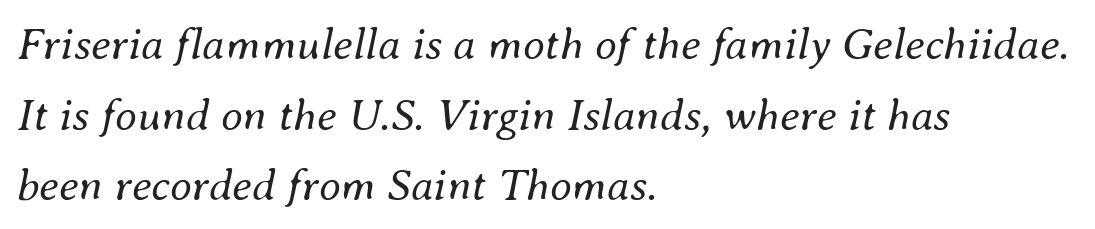
{"italic": "yes", "lean": "right", "slant_degrees": 8, "bold": "no", "weight": "regular", "width": "normal", "stroke_contrast": "medium", "x_height": "small", "monospaced": "no", "underline": "no", "align": "left", "line_spacing": "normal", "line_spacing_ratio": 1.57, "letter_spacing": "normal", "letter_spacing_em": 0.0, "glyph_px": 45}
